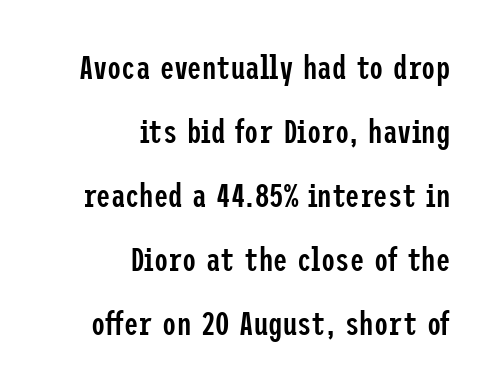
{"serif": "no", "italic": "no", "bold": "semi", "weight": "semibold", "width": "condensed", "stroke_contrast": "low", "x_height": "medium", "underline": "no", "align": "right", "line_spacing": "loose", "line_spacing_ratio": 2.0, "letter_spacing": "normal", "letter_spacing_em": 0.0, "glyph_px": 32}
